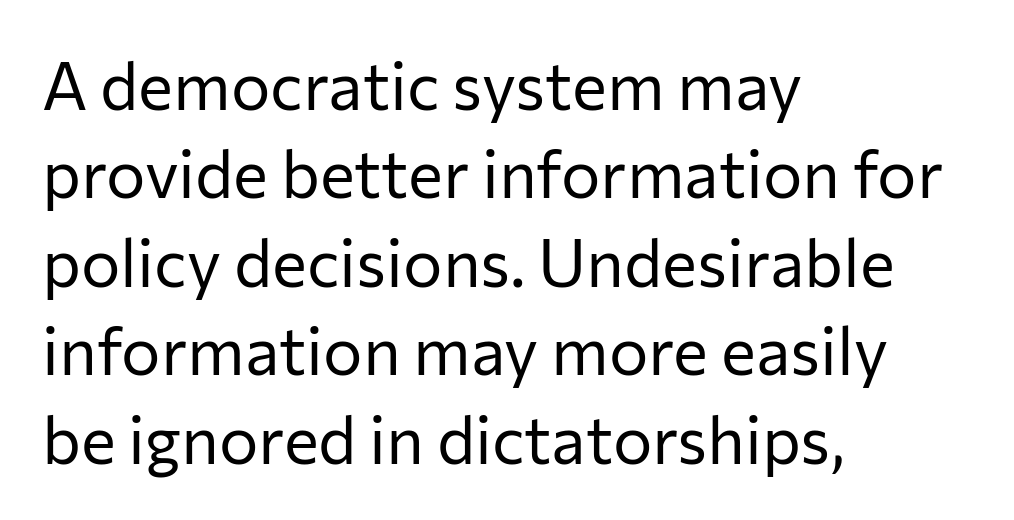
The image shows 66 px regular-weight sans-serif type, upright; set left-aligned, normal line spacing (1.34x), normal letter spacing, not underlined; low stroke contrast and a medium x-height.
